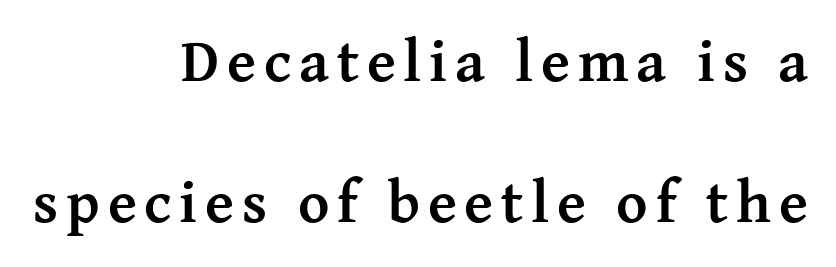
Q: Is the text bold? A: Yes.
Q: Is the text italic (slanted)? A: No, it is upright.
Q: Is the typeface a serif or a sans-serif typeface? A: Serif.
Q: Is the text underlined? A: No.
Q: How is the paragraph aligned? A: Right-aligned.
Q: Is the spacing between lines tight, normal or loose? A: Loose.
Q: Width (condensed, normal, or wide)? A: Normal.
Q: Stroke contrast? A: Medium.
Q: x-height? A: Medium.
Q: Monospaced? A: No.
